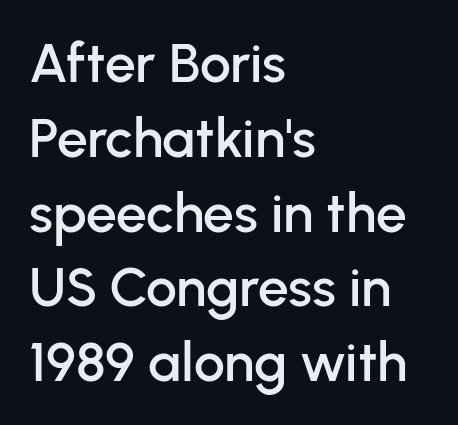
{"serif": "no", "italic": "no", "width": "normal", "stroke_contrast": "low", "x_height": "medium", "monospaced": "no", "underline": "no", "align": "left", "line_spacing": "normal", "line_spacing_ratio": 1.36, "letter_spacing": "normal", "letter_spacing_em": 0.0, "glyph_px": 55}
